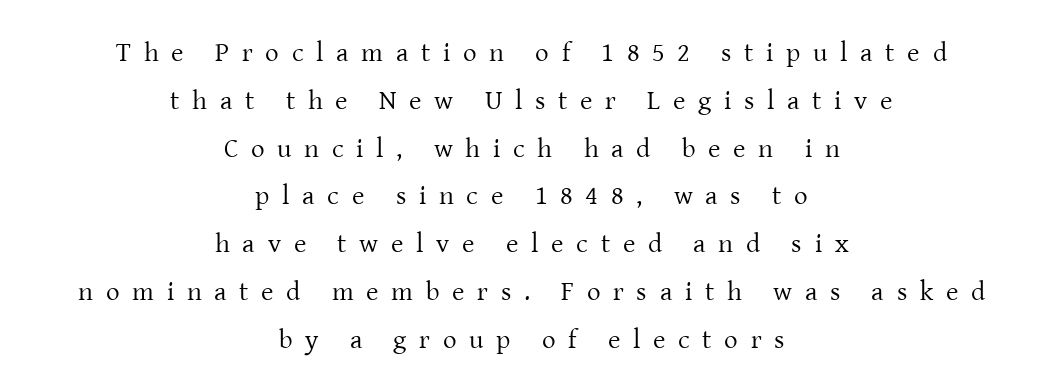
Q: Is the text bold? A: No.
Q: Is the text italic (slanted)? A: No, it is upright.
Q: Is the text underlined? A: No.
Q: How is the paragraph aligned? A: Centered.
Q: Is the spacing between letters normal or unusually wide? A: Unusually wide.
